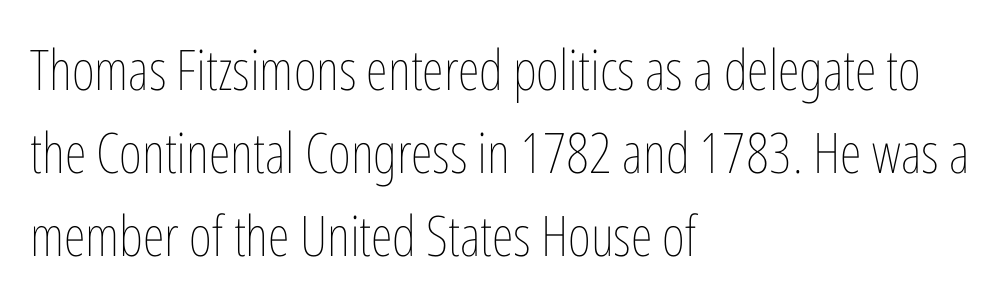
{"italic": "no", "bold": "no", "weight": "thin", "width": "condensed", "stroke_contrast": "low", "x_height": "medium", "monospaced": "no", "underline": "no", "align": "left", "line_spacing": "normal", "line_spacing_ratio": 1.48, "letter_spacing": "normal", "letter_spacing_em": 0.0, "glyph_px": 56}
